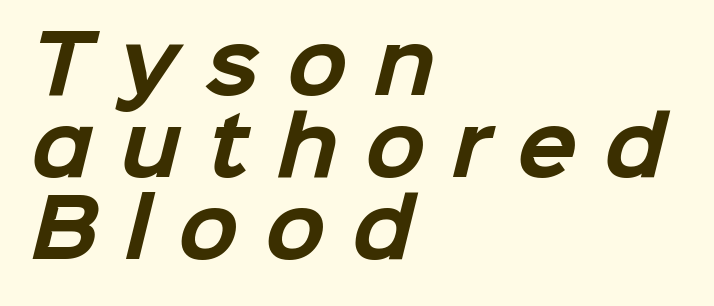
Q: Is the text bold? A: Yes.
Q: Is the typeface a serif or a sans-serif typeface? A: Sans-serif.
Q: Is the text underlined? A: No.
Q: How is the paragraph aligned? A: Left-aligned.
Q: Is the spacing between letters normal or unusually wide? A: Unusually wide.
Q: Is the spacing between lines tight, normal or loose? A: Tight.
Q: Width (condensed, normal, or wide)? A: Normal.
Q: Stroke contrast? A: Low.
Q: x-height? A: Medium.
Q: Monospaced? A: No.
